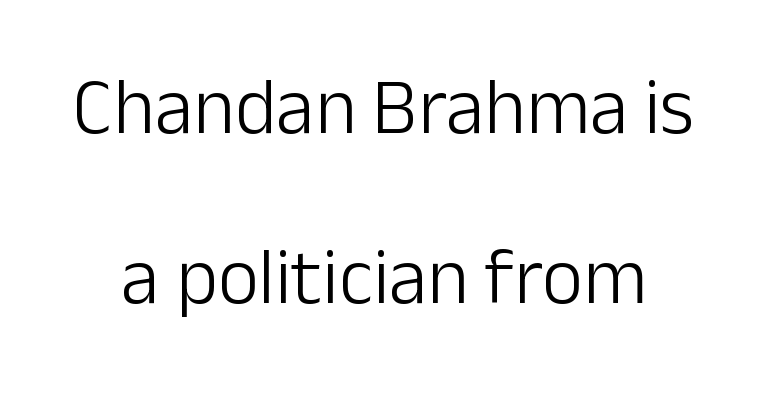
You could not count columns in this text — the font is proportionally spaced. This reads as an unemphasized weight, regular at the heaviest. These lines were composed using upright roman letters. The words here are not underlined.
